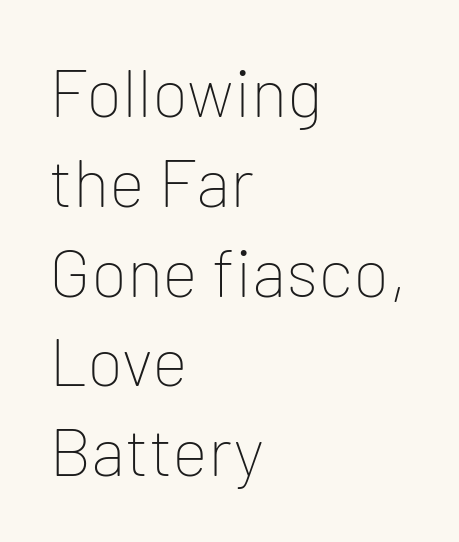
The image shows 68 px thin sans-serif type, upright; set left-aligned, normal line spacing (1.32x), normal letter spacing, not underlined; low stroke contrast and a medium x-height.
